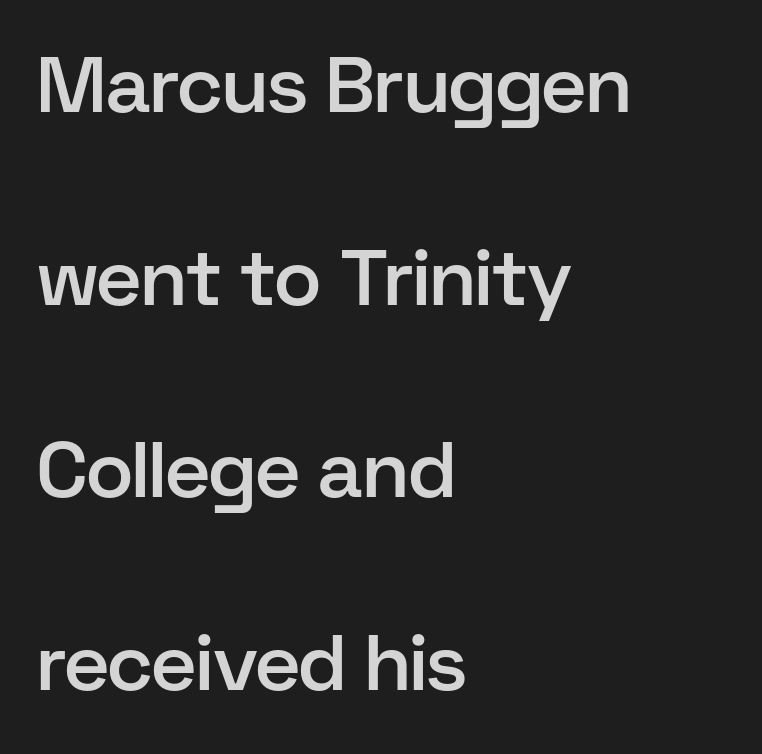
The image shows 78 px semibold sans-serif type, upright; set left-aligned, loose line spacing (2.47x), normal letter spacing, not underlined; low stroke contrast and a medium x-height.
